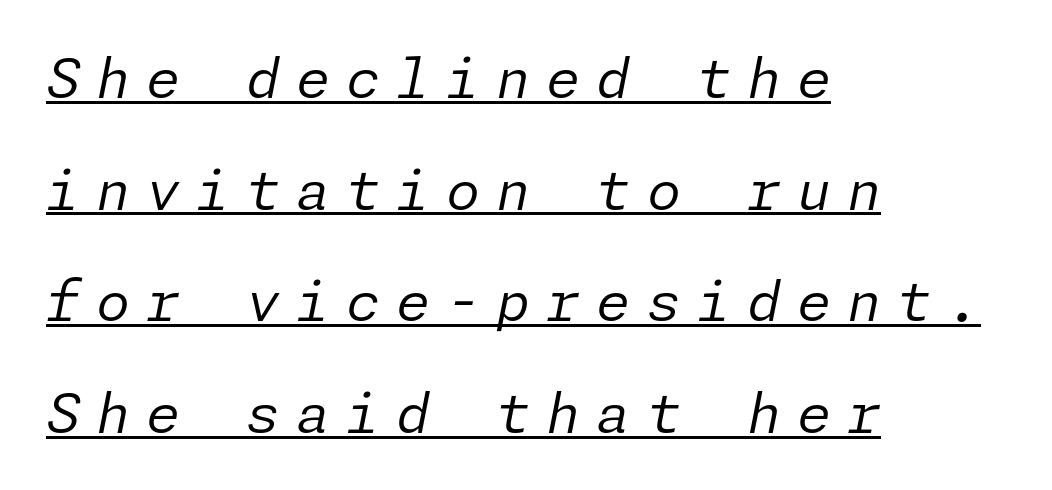
The text carries the slant typical of an italic or oblique font. What's the leading like? Stretched, with rows far apart. Check the space under the baseline: a stroke is drawn there. The letterforms stand isolated, each surrounded by extra space. Nothing heavy about these letters — not bold at all. The rag falls on the right side of this text block.
